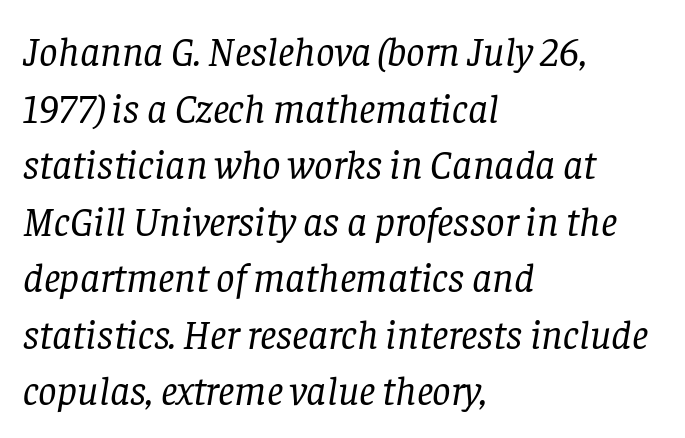
The image shows 41 px regular-weight serif type, italic (leaning right); set left-aligned, normal line spacing (1.38x), normal letter spacing, not underlined; low stroke contrast and a large x-height.
